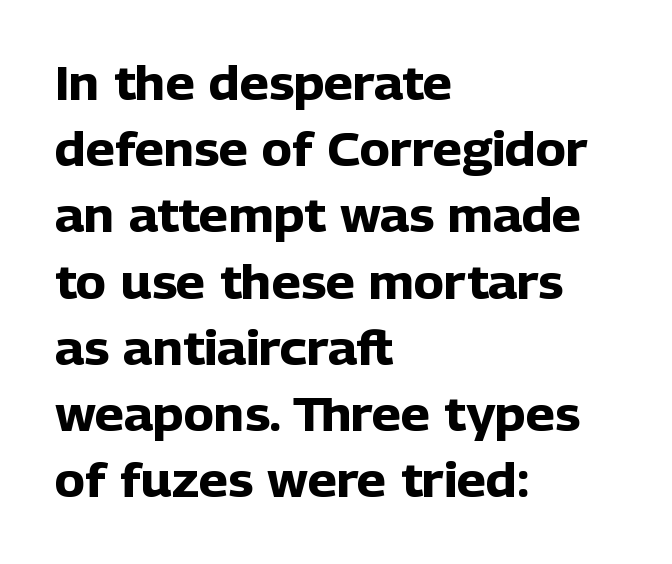
This rendering uses left alignment, leaving the right contour irregular. Check under the words: just untouched page. Check where the strokes stop: nothing finishes them off — pure sans. Looks like regular typesetting: each glyph gets only the width it needs.
